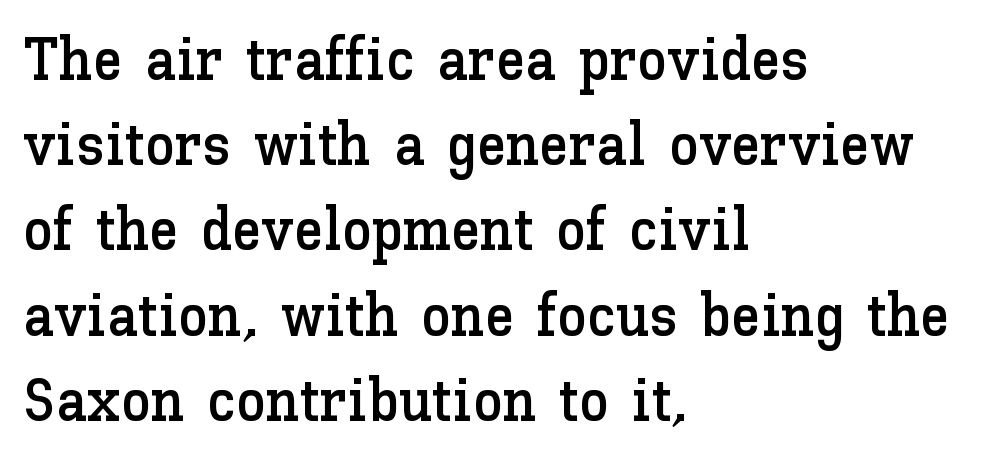
The vertical gap from one line to the next is medium. Descenders hang freely into open space. Every row of glyphs begins at an identical x-position on the left. Nope, not italic — everything's standing straight. Here the designer chose a conventional face with non-uniform glyph widths. This sample uses plain, unmodified letter spacing.
